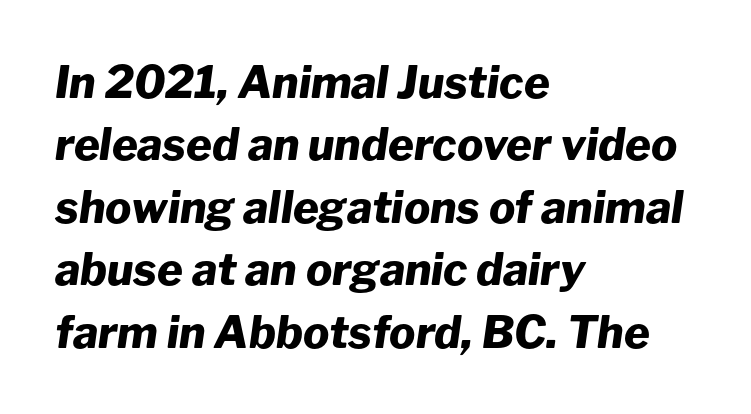
{"italic": "yes", "lean": "right", "slant_degrees": 8, "bold": "yes", "weight": "heavy", "width": "normal", "stroke_contrast": "low", "x_height": "medium", "monospaced": "no", "underline": "no", "align": "left", "line_spacing": "normal", "line_spacing_ratio": 1.42, "letter_spacing": "normal", "letter_spacing_em": 0.0, "glyph_px": 44}
